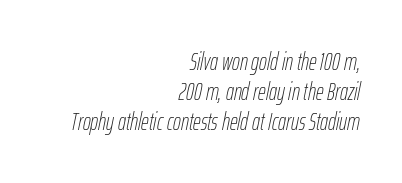
The image shows 24 px text type, italic (leaning right); set right-aligned, normal line spacing (1.25x), normal letter spacing, not underlined.
